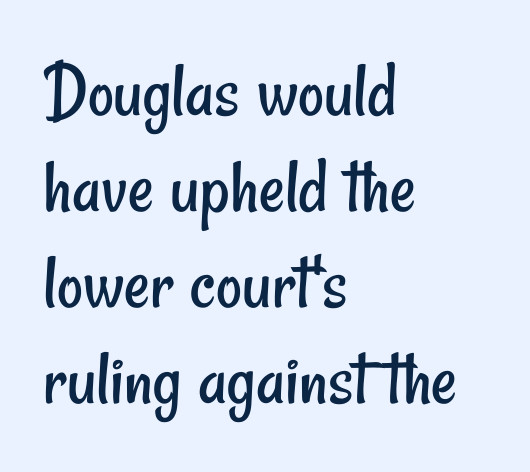
{"serif": "no", "bold": "no", "weight": "regular", "width": "condensed", "stroke_contrast": "low", "x_height": "small", "monospaced": "no", "underline": "no", "align": "left", "line_spacing_ratio": 1.2, "letter_spacing": "normal", "letter_spacing_em": 0.0, "glyph_px": 80}
